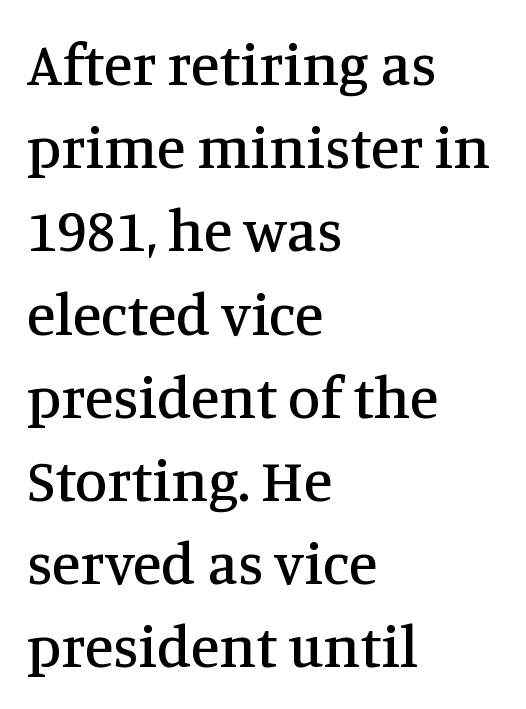
One-word summary of the alignment: left. The vertical gap from one line to the next is medium. Check the space under the baseline: it is left empty. You could not count columns in this text — the font is proportionally spaced.
